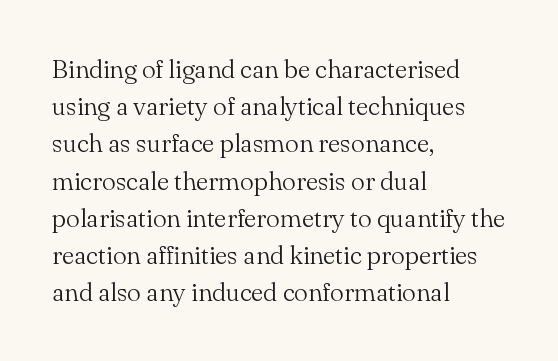
{"italic": "no", "bold": "no", "underline": "no", "align": "left", "line_spacing": "normal", "line_spacing_ratio": 1.43, "letter_spacing": "normal", "letter_spacing_em": 0.0, "glyph_px": 26}
